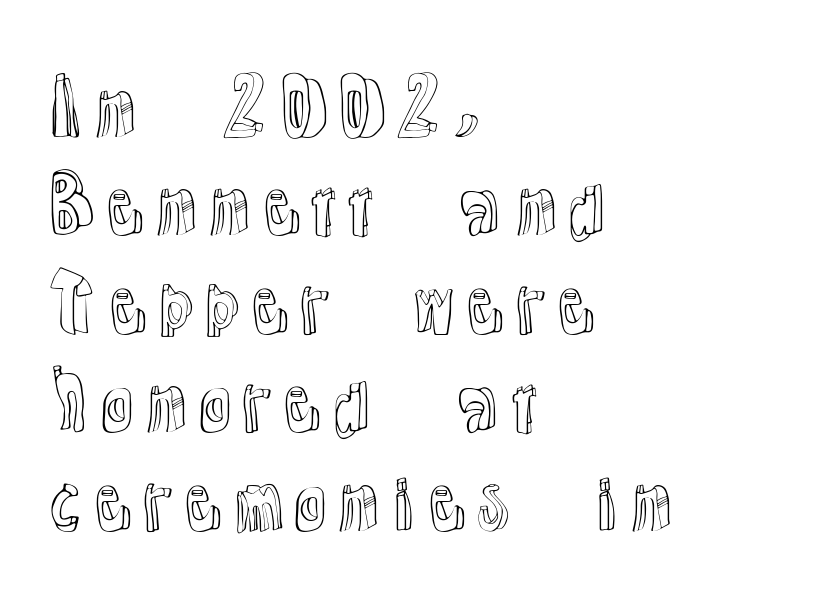
{"italic": "no", "width": "normal", "x_height": "medium", "monospaced": "no", "underline": "no", "align": "left", "line_spacing": "normal", "line_spacing_ratio": 1.33, "letter_spacing": "normal", "letter_spacing_em": 0.0, "glyph_px": 74}
